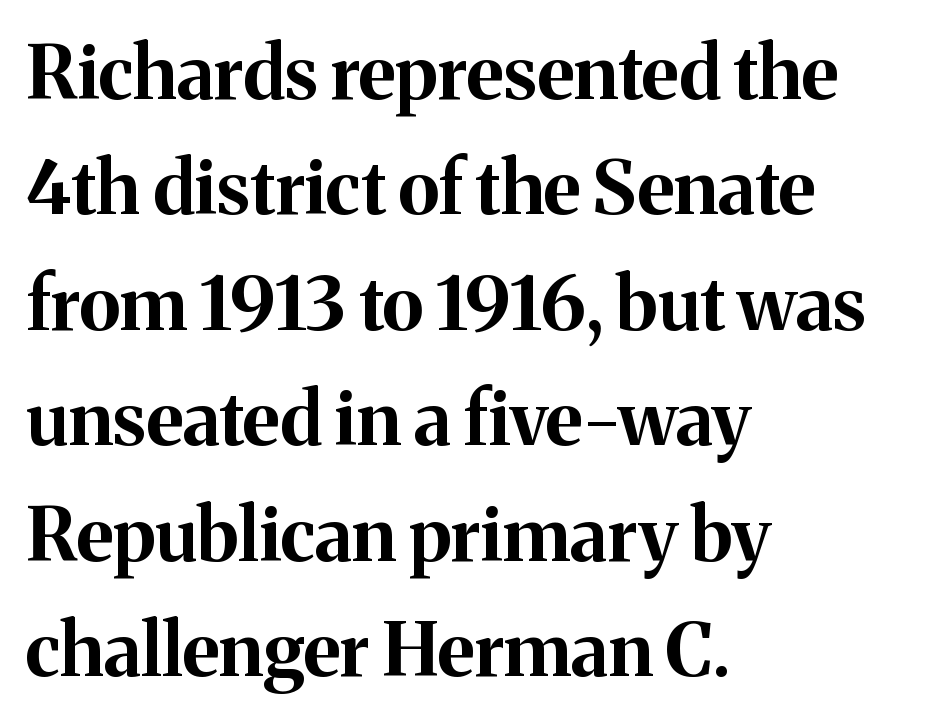
{"serif": "yes", "italic": "no", "bold": "yes", "weight": "bold", "width": "normal", "stroke_contrast": "medium", "x_height": "medium", "monospaced": "no", "underline": "no", "align": "left", "line_spacing": "normal", "line_spacing_ratio": 1.56, "letter_spacing": "normal", "letter_spacing_em": 0.0, "glyph_px": 74}
